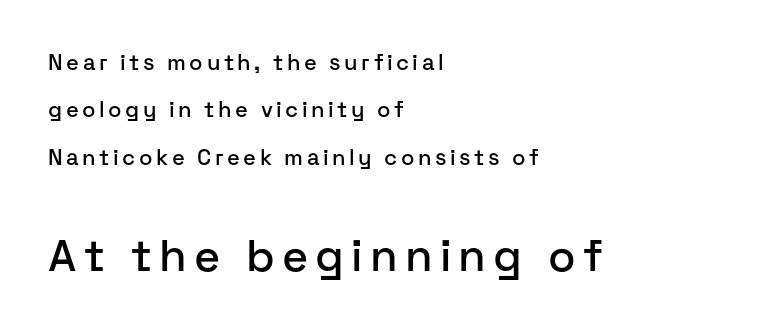
Q: Is the text italic (slanted)? A: No, it is upright.
Q: Is the typeface a serif or a sans-serif typeface? A: Sans-serif.
Q: Is the text underlined? A: No.
Q: How is the paragraph aligned? A: Left-aligned.
Q: Is the spacing between lines tight, normal or loose? A: Loose.
Q: Which block of text is set in a larger size, the first (top) or the second (bottom)? A: The second (bottom) one.
Q: Width (condensed, normal, or wide)? A: Normal.
Q: Stroke contrast? A: Low.
Q: x-height? A: Medium.
Q: Monospaced? A: No.
